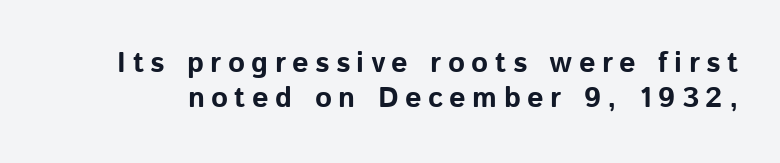
Between one letter and the next there's a generous, obvious gap. A bare baseline throughout the passage. Looks like regular typesetting: each glyph gets only the width it needs. The letters stand straight up with perfectly vertical stems.
